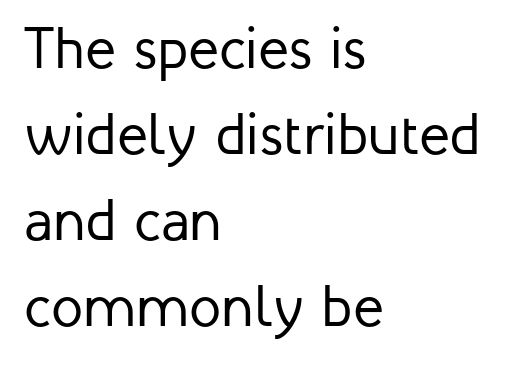
The image shows 58 px regular-weight sans-serif type, upright; set left-aligned, normal line spacing (1.48x), normal letter spacing, not underlined; low stroke contrast and a medium x-height.
